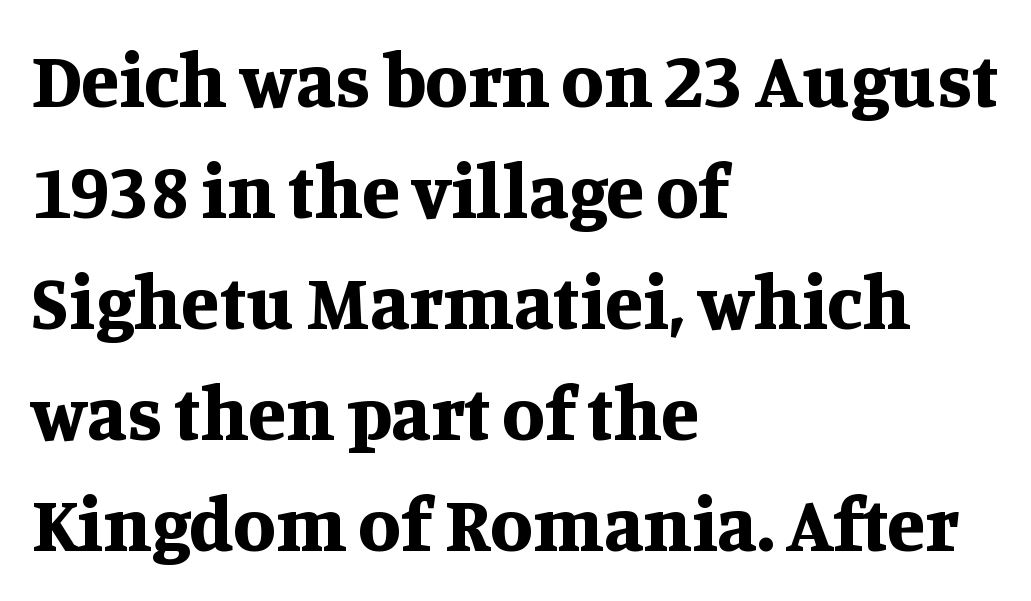
Q: Is the text bold? A: Yes.
Q: Is the text italic (slanted)? A: No, it is upright.
Q: Is the typeface a serif or a sans-serif typeface? A: Serif.
Q: Is the text underlined? A: No.
Q: How is the paragraph aligned? A: Left-aligned.
Q: Is the spacing between letters normal or unusually wide? A: Normal.
Q: Is the spacing between lines tight, normal or loose? A: Normal.
Q: Width (condensed, normal, or wide)? A: Normal.
Q: Stroke contrast? A: Medium.
Q: x-height? A: Large.
Q: Monospaced? A: No.
